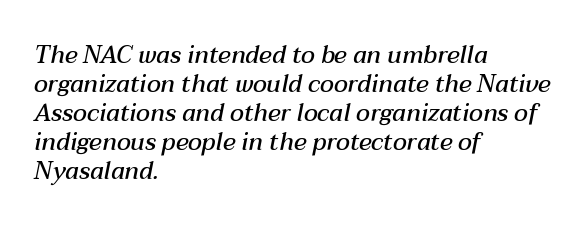
The characters look somewhat weighty, a semibold short of true bold. Notice how the stems are inclined rather than vertical — that's the hallmark of italics. Nobody touched the tracking dial on this one. Reading down the block, your eye returns to a fixed left position each line.
